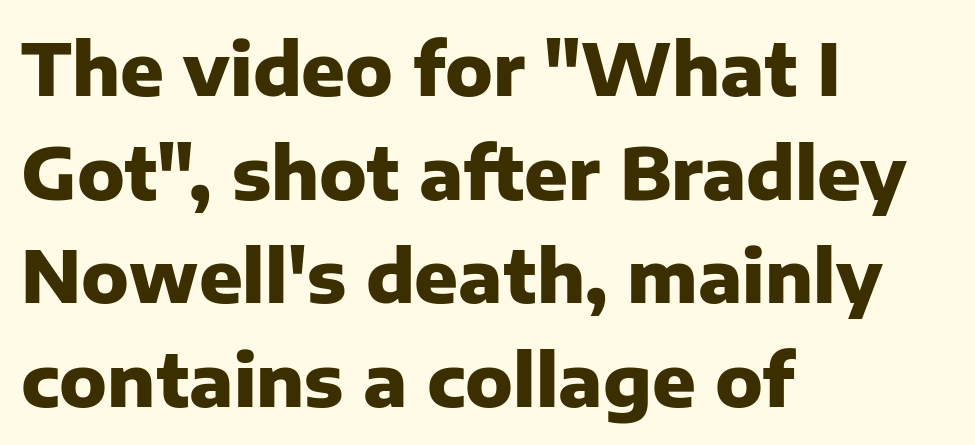
The image shows 72 px heavy sans-serif type, upright; set left-aligned, normal line spacing (1.44x), normal letter spacing, not underlined; low stroke contrast and a medium x-height.
